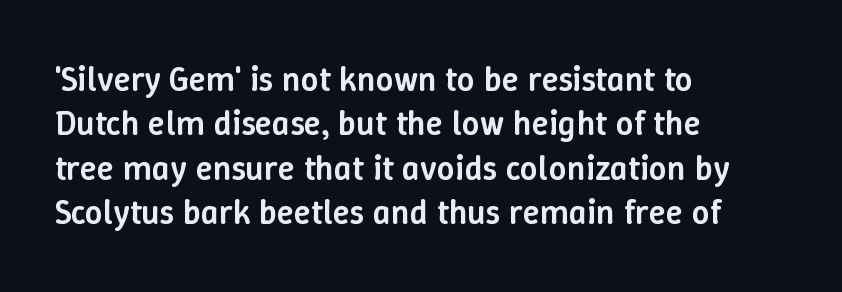
Quick note: underline off. Line beginnings align vertically; line endings do not. Caption: standard tracking, unaltered. The type sits square on the baseline with zero lean. A typesetter would call this proportional, since set widths differ per character. A fair bit of extra ink — the face is semibold, not bold.
